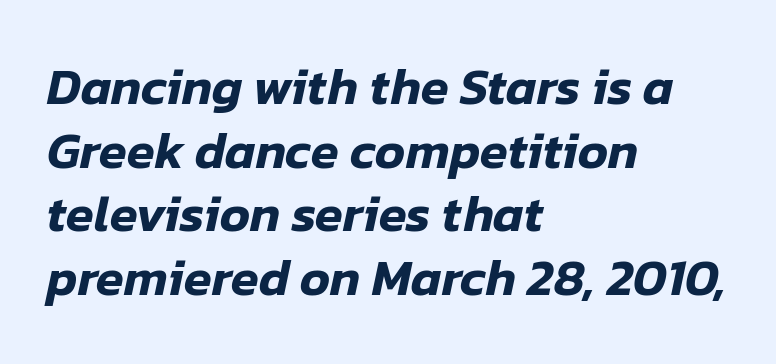
Is the type slanted? Yes — the strokes lean at a clear angle. Visually the block forms a straight wall on the left and a jagged coastline on the right. The passage shown is typed in a proportional face where columns would drift. These lines keep a tight, regular rhythm from letter to letter. Leading: standard.
